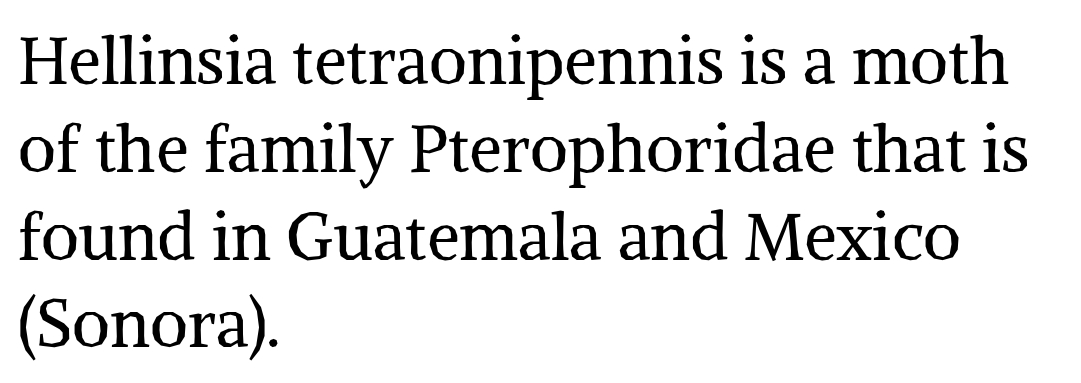
Q: Is the text bold? A: No.
Q: Is the text italic (slanted)? A: No, it is upright.
Q: Is the typeface a serif or a sans-serif typeface? A: Serif.
Q: Is the text underlined? A: No.
Q: How is the paragraph aligned? A: Left-aligned.
Q: Is the spacing between letters normal or unusually wide? A: Normal.
Q: Is the spacing between lines tight, normal or loose? A: Normal.
Q: Width (condensed, normal, or wide)? A: Normal.
Q: Stroke contrast? A: Medium.
Q: x-height? A: Medium.
Q: Monospaced? A: No.
